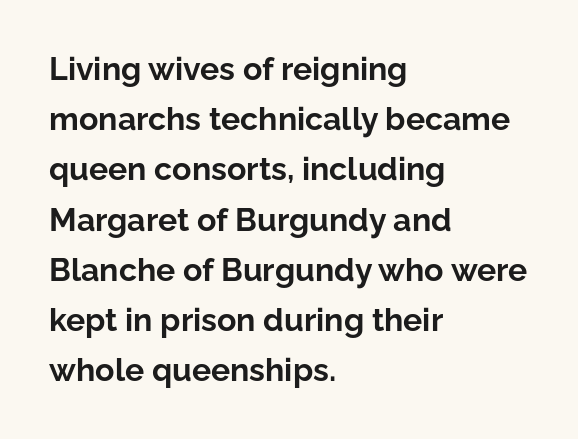
{"serif": "no", "italic": "no", "bold": "yes", "weight": "bold", "width": "normal", "stroke_contrast": "low", "x_height": "medium", "monospaced": "no", "underline": "no", "align": "left", "line_spacing": "normal", "line_spacing_ratio": 1.57, "letter_spacing": "normal", "letter_spacing_em": 0.0, "glyph_px": 32}
